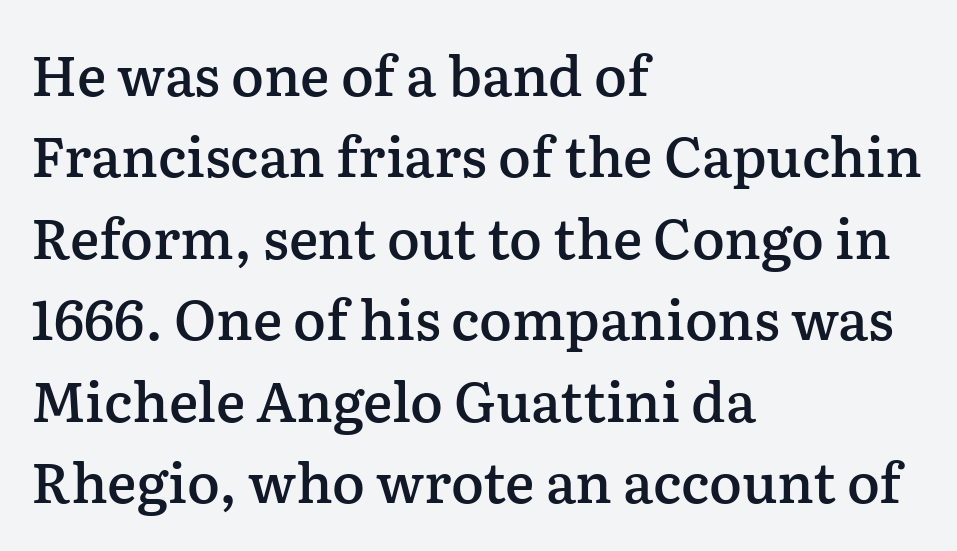
Q: Is the text bold? A: Semi-bold.
Q: Is the text italic (slanted)? A: No, it is upright.
Q: Is the typeface a serif or a sans-serif typeface? A: Serif.
Q: Is the text underlined? A: No.
Q: How is the paragraph aligned? A: Left-aligned.
Q: Is the spacing between letters normal or unusually wide? A: Normal.
Q: Is the spacing between lines tight, normal or loose? A: Normal.
Q: Width (condensed, normal, or wide)? A: Normal.
Q: Stroke contrast? A: Low.
Q: x-height? A: Medium.
Q: Monospaced? A: No.
